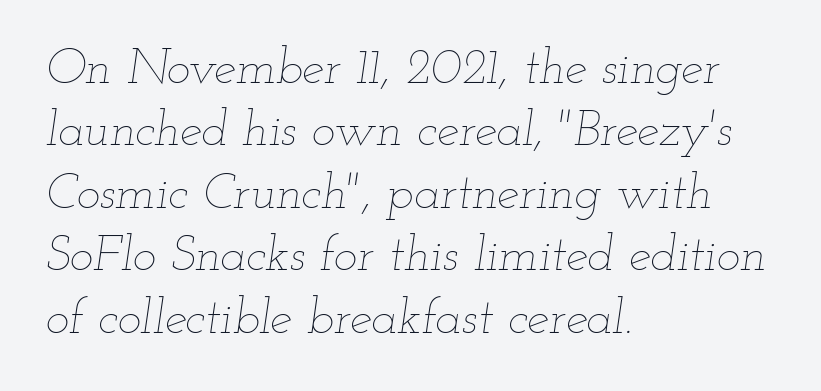
Spacing verdict: proportional, widths tailored to each character. Compared with a centered layout, this one pins lines to the left instead. Slant detected: the letters are inclined. Letter spacing: default. Just letters on the line, the space beneath them empty.
